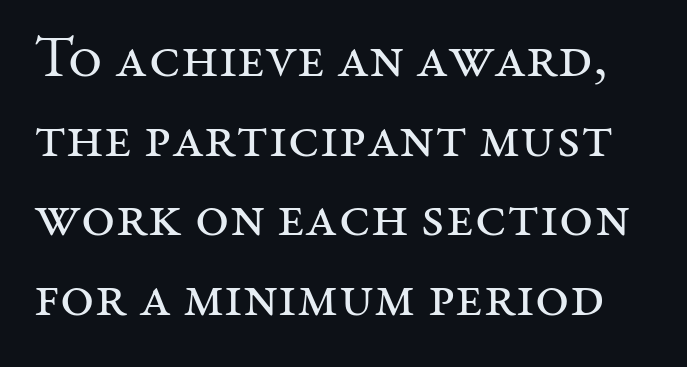
The axis of the letterforms is exactly vertical. Do the characters align in a grid? No, the font is proportional. Compared with typical body copy, the letter spacing here is the same. In terms of letterform style, serifs are clearly present.
